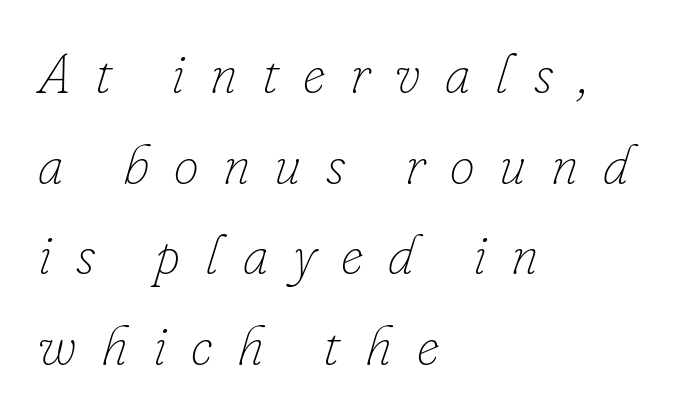
{"italic": "yes", "lean": "right", "slant_degrees": 16, "bold": "no", "weight": "thin", "width": "normal", "stroke_contrast": "low", "x_height": "small", "monospaced": "no", "underline": "no", "align": "left", "line_spacing": "normal", "line_spacing_ratio": 1.62, "letter_spacing": "wide", "letter_spacing_em": 0.44, "glyph_px": 56}
